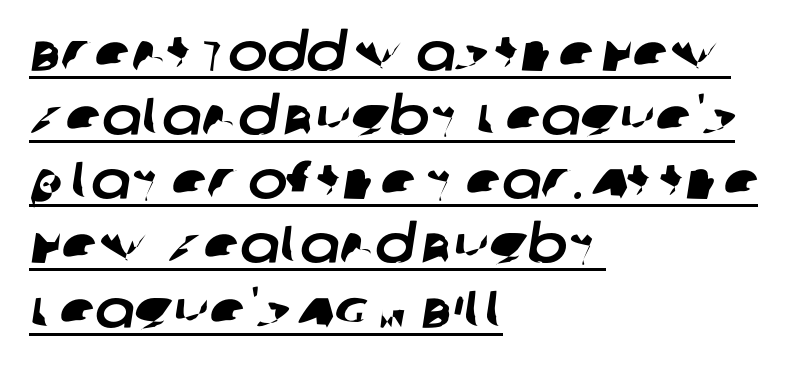
Honestly, the letter spacing is just normal — you wouldn't notice it. Character widths vary here, with narrow letters taking less room than wide ones. Does the type have serifs? No, each stem ends abruptly. Every row of glyphs begins at an identical x-position on the left. Beneath each row of characters lies a ruled line.
